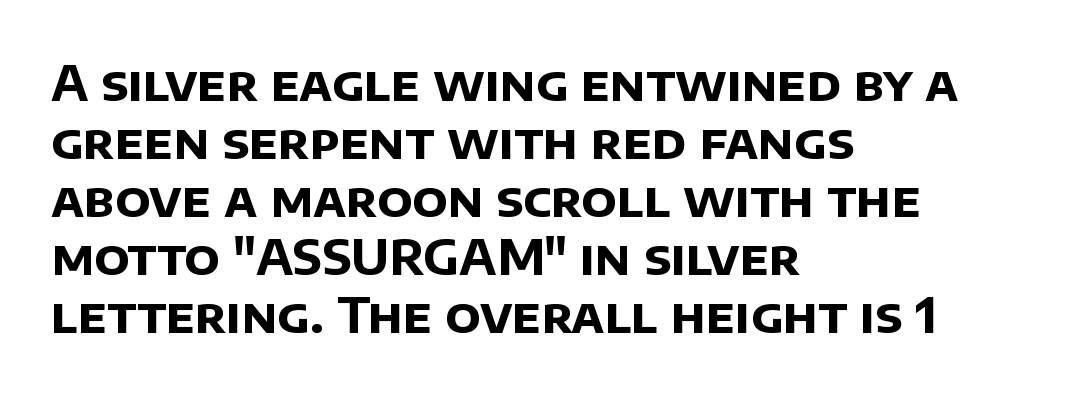
The image shows 48 px bold sans-serif type; set left-aligned, line spacing 1.21x, normal letter spacing, not underlined; low stroke contrast and a large x-height.
